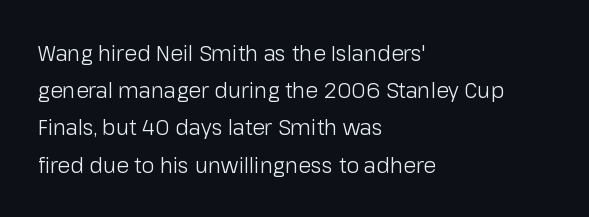
{"italic": "no", "bold": "no", "underline": "no", "align": "left", "line_spacing_ratio": 1.77, "letter_spacing": "normal", "letter_spacing_em": 0.0, "glyph_px": 21}
